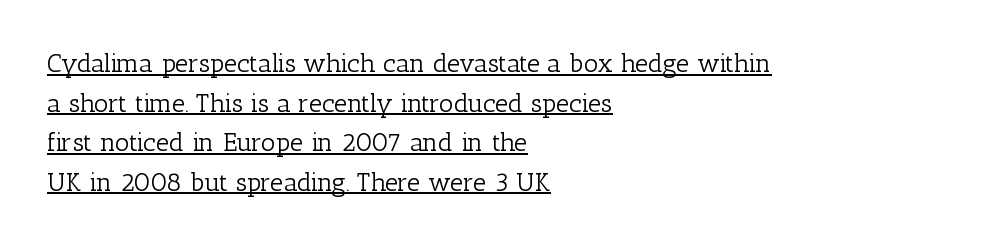
When letters stand straight like this, we call the style roman or upright. The ragged edge is on the right, which tells us the setting is flush left. This block has exactly the height ordinary leading produces. Has an underline been added? It has.
